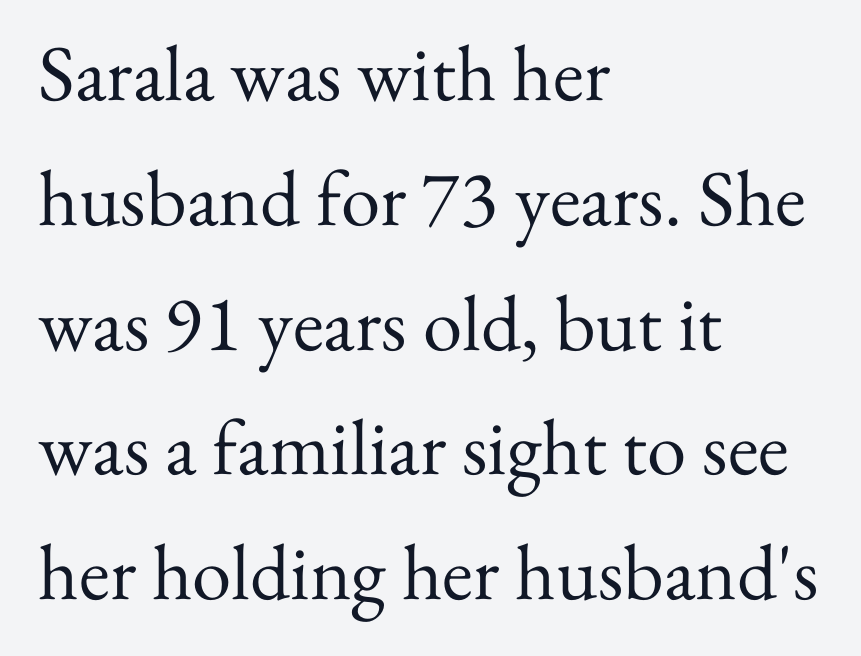
The image shows 79 px regular-weight serif type, upright; set left-aligned, normal line spacing (1.58x), normal letter spacing, not underlined; medium stroke contrast and a small x-height.
